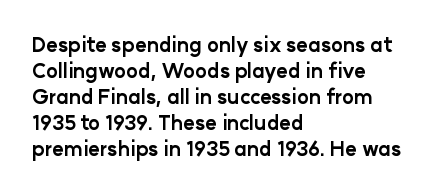
The lettering holds an erect, upright posture throughout. The text block is weighted toward the left margin, trailing off unevenly rightward. The strokes are fattened all the way to bold. Bare-footed words on every line.
